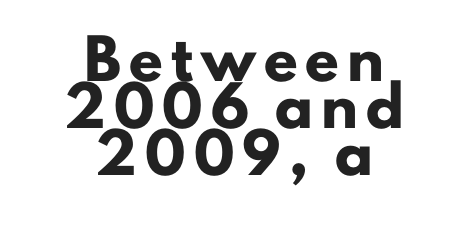
{"serif": "no", "italic": "no", "bold": "yes", "weight": "heavy", "width": "normal", "stroke_contrast": "low", "x_height": "small", "monospaced": "no", "underline": "no", "align": "center", "line_spacing": "normal", "line_spacing_ratio": 1.27, "letter_spacing": "wide", "letter_spacing_em": 0.22, "glyph_px": 37}
